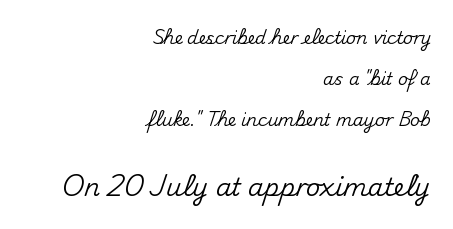
A typesetter would call this zero additional tracking. Of the two passages, the one underneath uses the larger point size. Bare-footed words on every line. The paragraph shown leans on its right margin.
